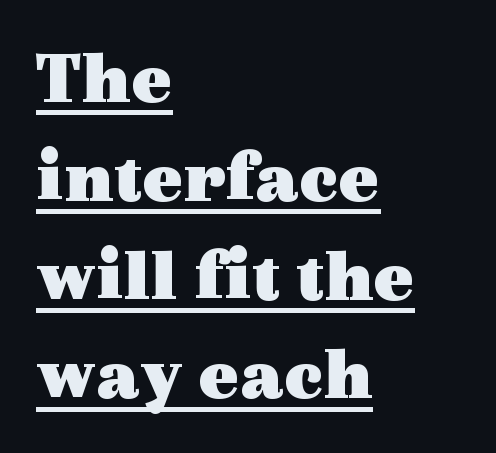
This is serif lettering, the kind often seen in printed books. Is this a fixed-width face? No — the glyphs have proportional, varying widths. The characters look thick and weighty, a clear bold. Compared with typical body copy, the letter spacing here is the same. The typesetter has applied underlining to the passage shown. Horizontal alignment here is leftward, the default for most running prose.
